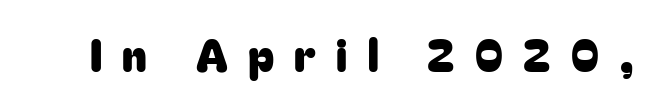
Rule under the text: the space is simply empty. What stands out about the letter spacing? Its width — letters are far apart. Grotesque or geometric, the face here clearly has no serifs. This sample has the flowing, uneven cadence of proportional lettering. Do the letters lean? They stand straight.
